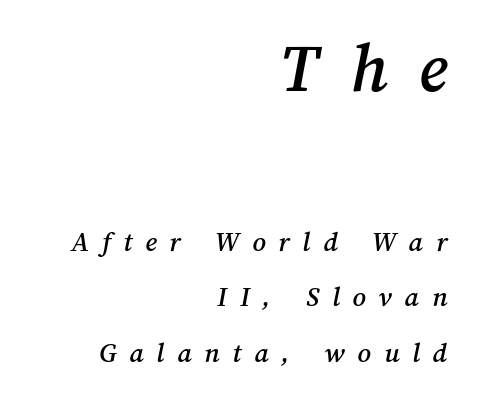
The image shows 72 px text type; set right-aligned, loose line spacing (1.9x), unusually wide letter spacing (+0.44 em), not underlined; the first (top) block is 2.48x larger; medium stroke contrast and a medium x-height.
